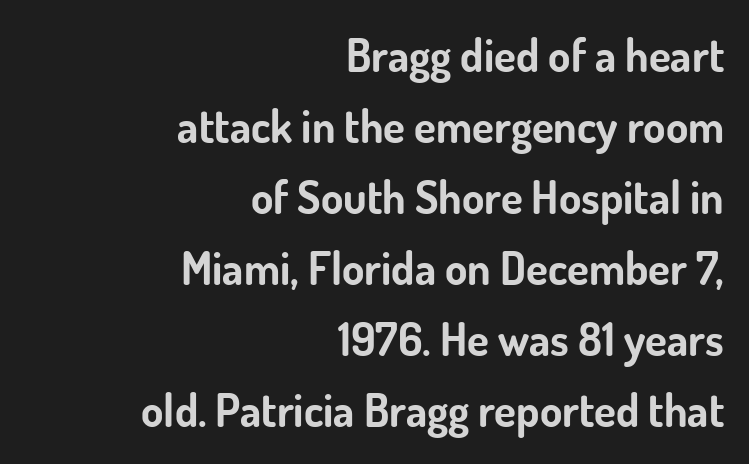
{"serif": "no", "italic": "no", "bold": "yes", "weight": "bold", "width": "normal", "stroke_contrast": "low", "x_height": "small", "monospaced": "no", "underline": "no", "align": "right", "line_spacing": "normal", "line_spacing_ratio": 1.58, "letter_spacing": "normal", "letter_spacing_em": 0.0, "glyph_px": 45}
